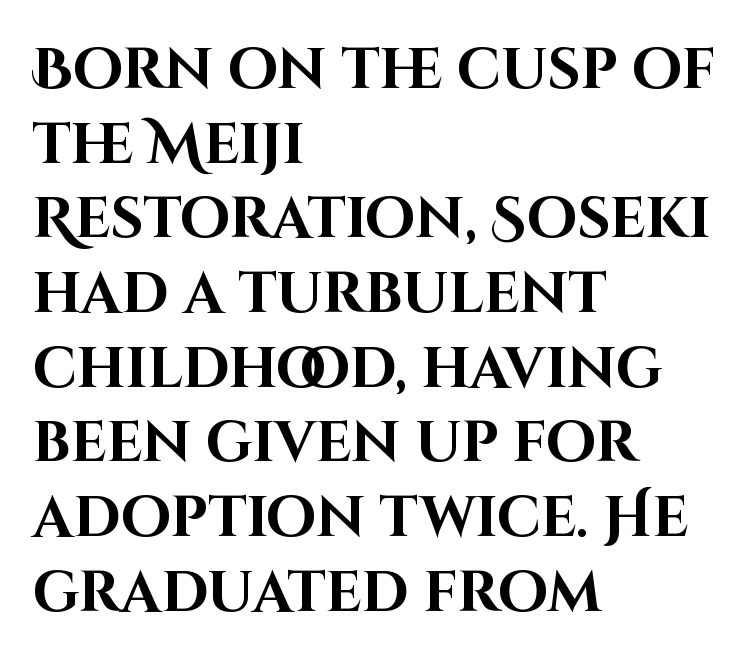
The image shows 57 px bold sans-serif type, upright; set left-aligned, normal line spacing (1.31x), normal letter spacing, not underlined; high stroke contrast and a large x-height.
